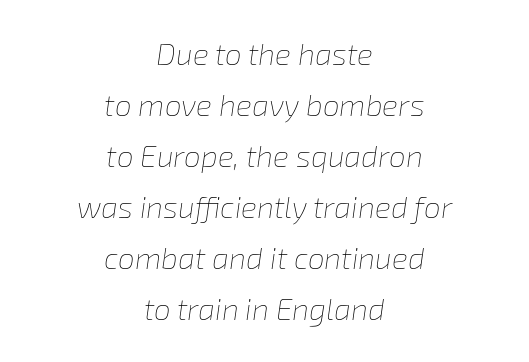
{"italic": "yes", "lean": "right", "slant_degrees": 8, "bold": "no", "weight": "thin", "width": "normal", "stroke_contrast": "low", "x_height": "medium", "monospaced": "no", "underline": "no", "align": "center", "line_spacing": "normal", "line_spacing_ratio": 1.7, "letter_spacing": "normal", "letter_spacing_em": 0.0, "glyph_px": 30}
